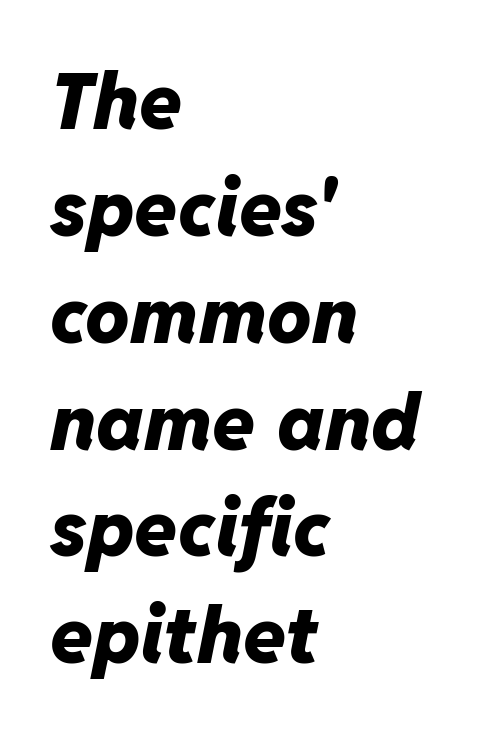
The image shows 78 px heavy type, italic (leaning right); set left-aligned, normal line spacing (1.37x), normal letter spacing, not underlined; low stroke contrast and a medium x-height.
